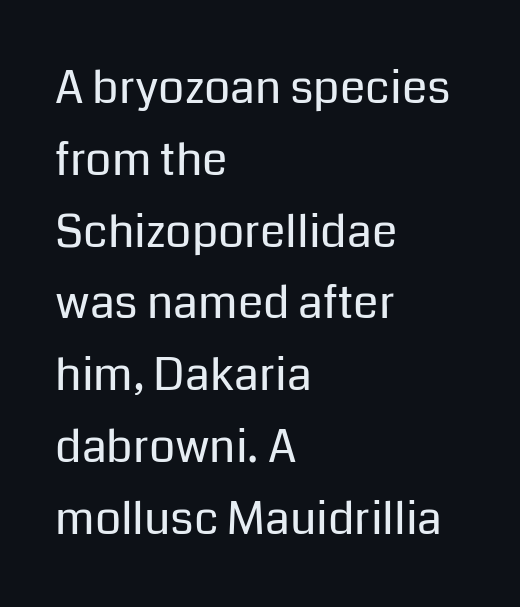
Q: Is the text bold? A: No.
Q: Is the text italic (slanted)? A: No, it is upright.
Q: Is the typeface a serif or a sans-serif typeface? A: Sans-serif.
Q: Is the text underlined? A: No.
Q: How is the paragraph aligned? A: Left-aligned.
Q: Is the spacing between letters normal or unusually wide? A: Normal.
Q: Is the spacing between lines tight, normal or loose? A: Normal.
Q: Width (condensed, normal, or wide)? A: Normal.
Q: Stroke contrast? A: Low.
Q: x-height? A: Medium.
Q: Monospaced? A: No.
